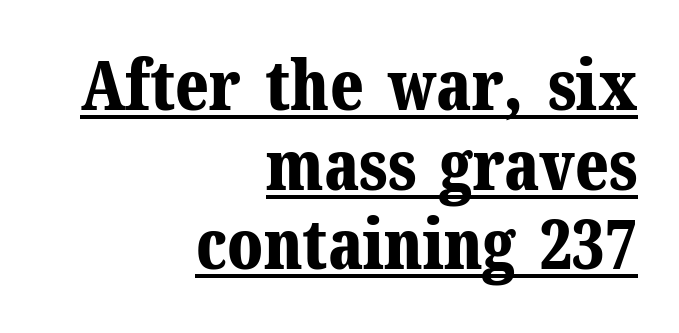
Q: Is the text bold? A: Yes.
Q: Is the text italic (slanted)? A: No, it is upright.
Q: Is the typeface a serif or a sans-serif typeface? A: Serif.
Q: Is the text underlined? A: Yes.
Q: How is the paragraph aligned? A: Right-aligned.
Q: Is the spacing between letters normal or unusually wide? A: Normal.
Q: Width (condensed, normal, or wide)? A: Normal.
Q: Stroke contrast? A: Medium.
Q: x-height? A: Medium.
Q: Monospaced? A: No.
